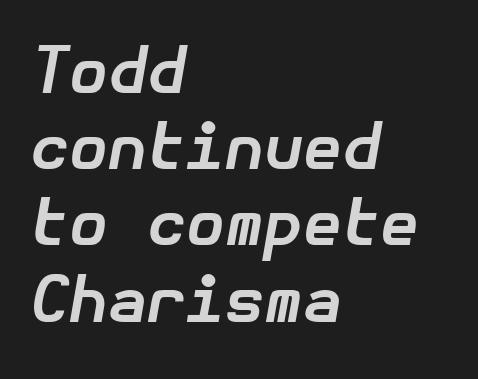
The image shows 63 px bold type, italic (leaning right); set left-aligned, line spacing 1.21x, normal letter spacing, not underlined; low stroke contrast and a medium x-height.
